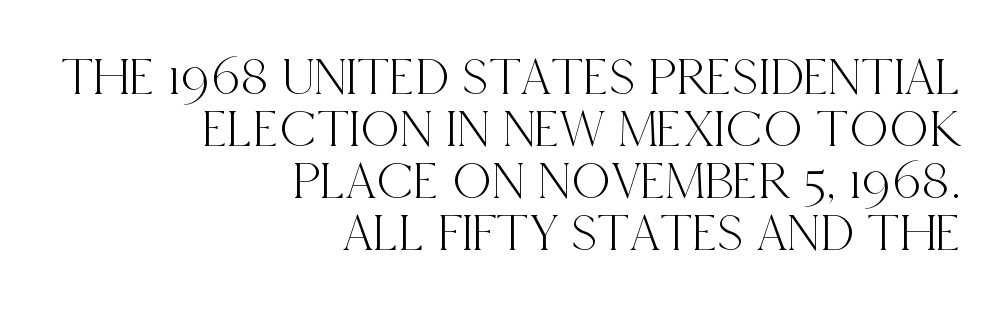
The image shows 54 px condensed serif type, upright; set right-aligned, tight line spacing (0.96x), normal letter spacing, not underlined; a large x-height.
